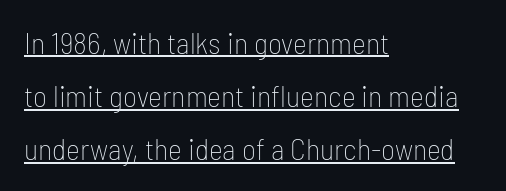
The image shows 30 px thin, condensed sans-serif type, upright; set left-aligned, line spacing 1.77x, normal letter spacing, underlined; low stroke contrast and a medium x-height.
